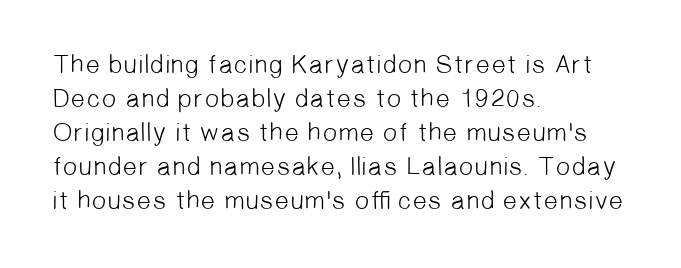
The image shows 26 px text type; set left-aligned, normal line spacing (1.31x), normal letter spacing, not underlined.
